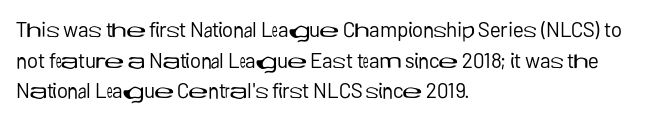
Q: Is the text bold? A: No.
Q: Is the text italic (slanted)? A: No, it is upright.
Q: Is the text underlined? A: No.
Q: How is the paragraph aligned? A: Left-aligned.
Q: Is the spacing between letters normal or unusually wide? A: Normal.
Q: Is the spacing between lines tight, normal or loose? A: Normal.
